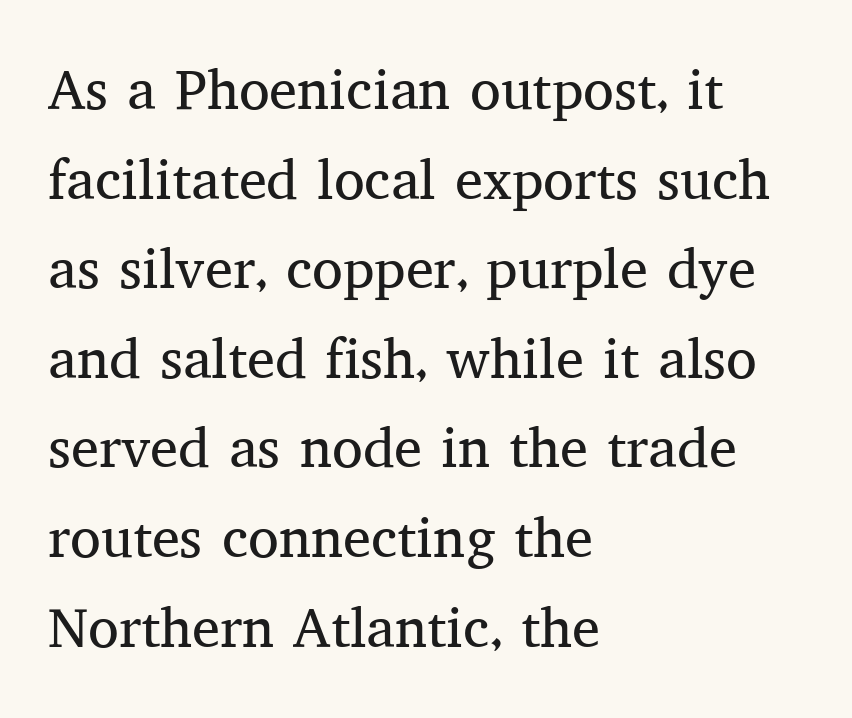
The image shows 56 px regular-weight serif type, upright; set left-aligned, normal line spacing (1.6x), normal letter spacing, not underlined; medium stroke contrast and a medium x-height.
